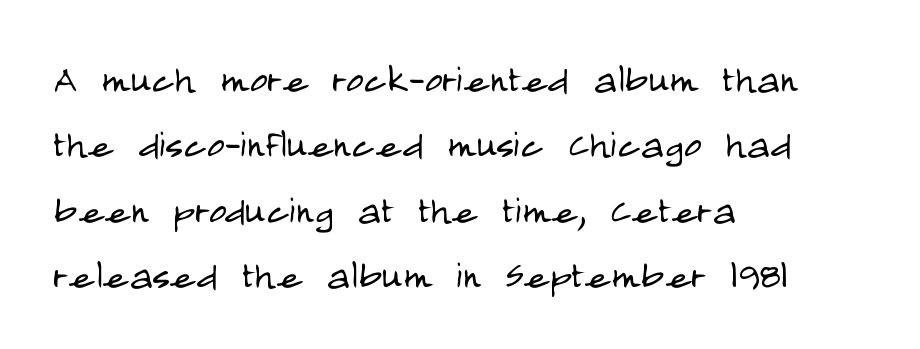
{"serif": "no", "italic": "no", "bold": "no", "weight": "light", "width": "condensed", "stroke_contrast": "low", "x_height": "large", "monospaced": "no", "underline": "no", "align": "left", "line_spacing": "normal", "line_spacing_ratio": 1.36, "letter_spacing": "normal", "letter_spacing_em": 0.0, "glyph_px": 48}
